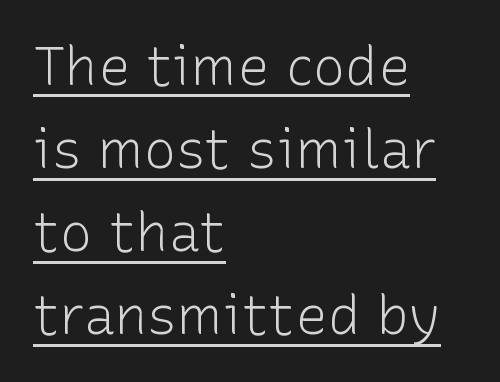
The image shows 54 px light sans-serif type, upright; set left-aligned, normal line spacing (1.54x), normal letter spacing, underlined; low stroke contrast and a medium x-height.
